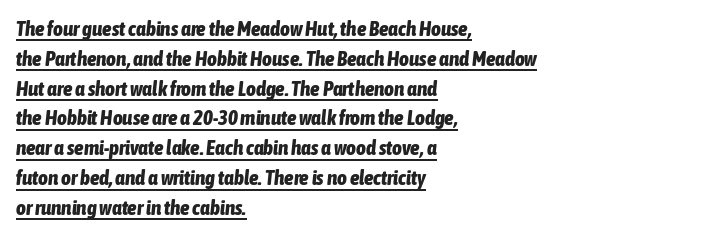
The image shows 21 px bold type, italic (leaning right); set left-aligned, normal line spacing (1.42x), normal letter spacing, underlined.
